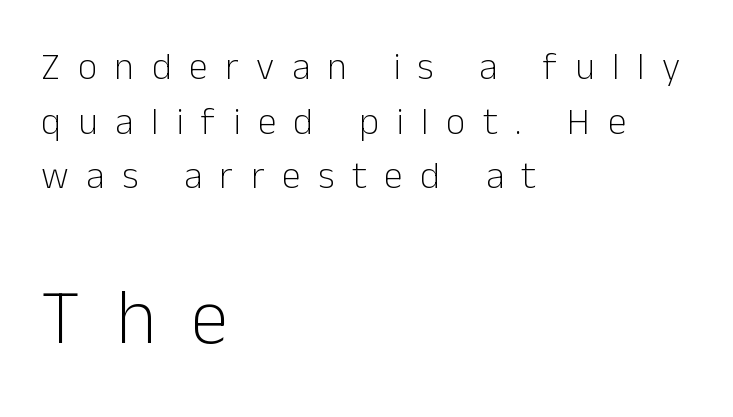
The zone under the glyphs is completely vacant. The designer gave the closing block more size than the opening block. A typesetter would call this proportional, since set widths differ per character. The passage shown has open, widely tracked lettering throughout. This rendering employs a face without finishing strokes, i.e., a sans-serif. This block has exactly the height ordinary leading produces.
